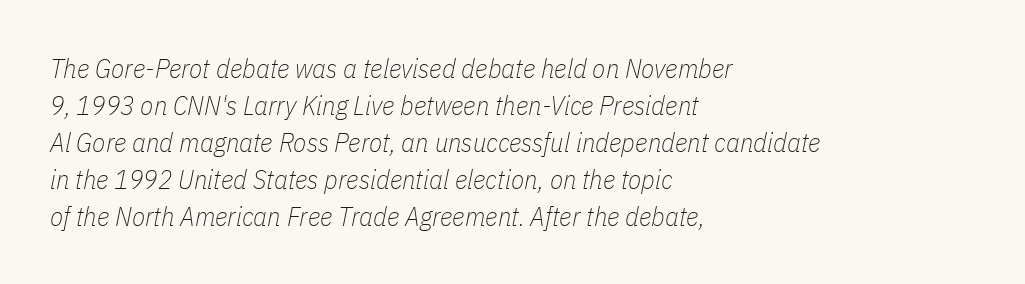
{"italic": "yes", "lean": "right", "slant_degrees": 11, "bold": "no", "underline": "no", "align": "left", "line_spacing": "normal", "line_spacing_ratio": 1.37, "letter_spacing": "normal", "letter_spacing_em": 0.0, "glyph_px": 27}
